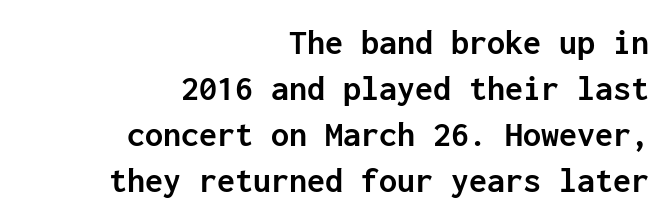
Q: Is the text bold? A: Yes.
Q: Is the text italic (slanted)? A: No, it is upright.
Q: Is the typeface a serif or a sans-serif typeface? A: Sans-serif.
Q: Is the text underlined? A: No.
Q: How is the paragraph aligned? A: Right-aligned.
Q: Is the spacing between letters normal or unusually wide? A: Normal.
Q: Is the spacing between lines tight, normal or loose? A: Normal.
Q: Width (condensed, normal, or wide)? A: Normal.
Q: Stroke contrast? A: Low.
Q: x-height? A: Medium.
Q: Monospaced? A: Yes.
